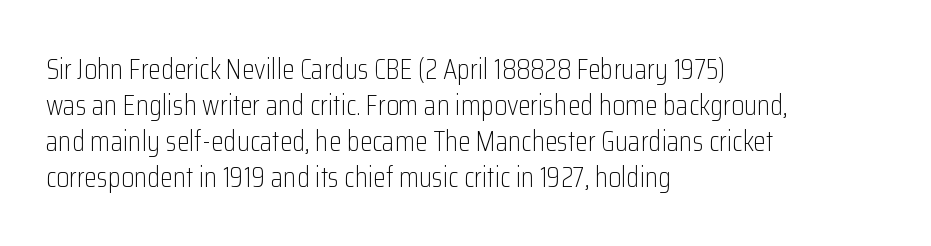
{"serif": "no", "italic": "no", "bold": "no", "weight": "light", "width": "condensed", "stroke_contrast": "low", "x_height": "medium", "monospaced": "no", "underline": "no", "align": "left", "line_spacing_ratio": 1.24, "letter_spacing": "normal", "letter_spacing_em": 0.0, "glyph_px": 29}
